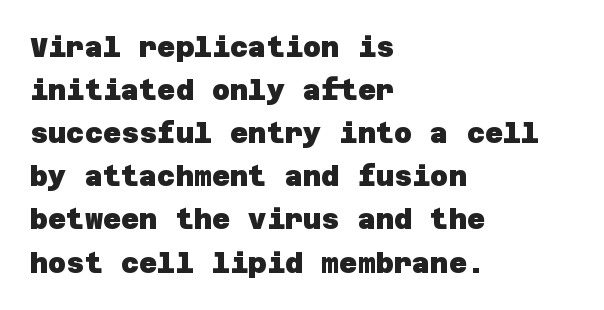
Q: Is the text bold? A: Yes.
Q: Is the typeface a serif or a sans-serif typeface? A: Sans-serif.
Q: Is the text underlined? A: No.
Q: How is the paragraph aligned? A: Left-aligned.
Q: Is the spacing between letters normal or unusually wide? A: Normal.
Q: Is the spacing between lines tight, normal or loose? A: Normal.
Q: Width (condensed, normal, or wide)? A: Normal.
Q: Stroke contrast? A: Low.
Q: x-height? A: Large.
